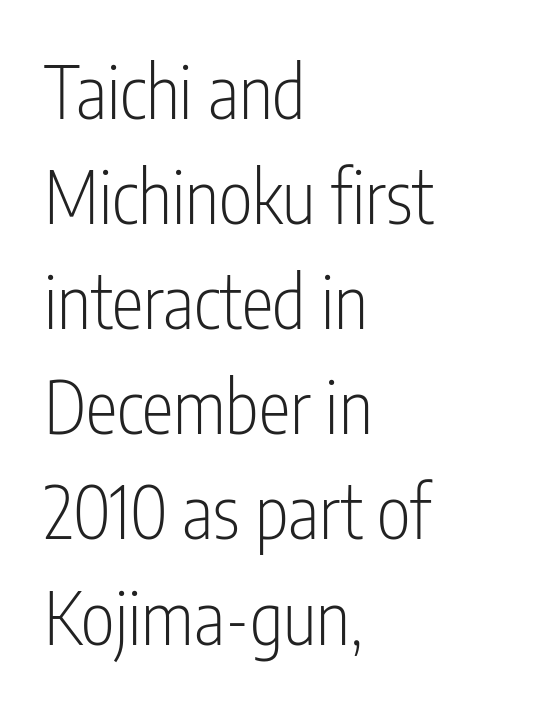
Q: Is the text bold? A: No.
Q: Is the text italic (slanted)? A: No, it is upright.
Q: Is the typeface a serif or a sans-serif typeface? A: Sans-serif.
Q: Is the text underlined? A: No.
Q: How is the paragraph aligned? A: Left-aligned.
Q: Is the spacing between letters normal or unusually wide? A: Normal.
Q: Is the spacing between lines tight, normal or loose? A: Normal.
Q: Width (condensed, normal, or wide)? A: Condensed.
Q: Stroke contrast? A: Low.
Q: x-height? A: Medium.
Q: Monospaced? A: No.
